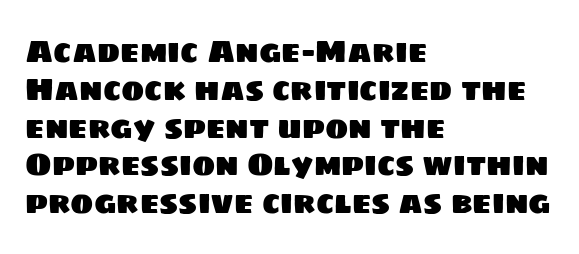
The image shows 31 px sans-serif type; set left-aligned, line spacing 1.22x, normal letter spacing, not underlined; low stroke contrast and a large x-height.
